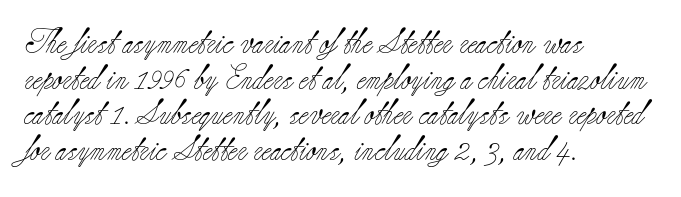
Q: Is the text bold? A: No.
Q: Is the text italic (slanted)? A: Yes.
Q: Is the text underlined? A: No.
Q: How is the paragraph aligned? A: Left-aligned.
Q: Is the spacing between letters normal or unusually wide? A: Normal.
Q: Is the spacing between lines tight, normal or loose? A: Normal.
